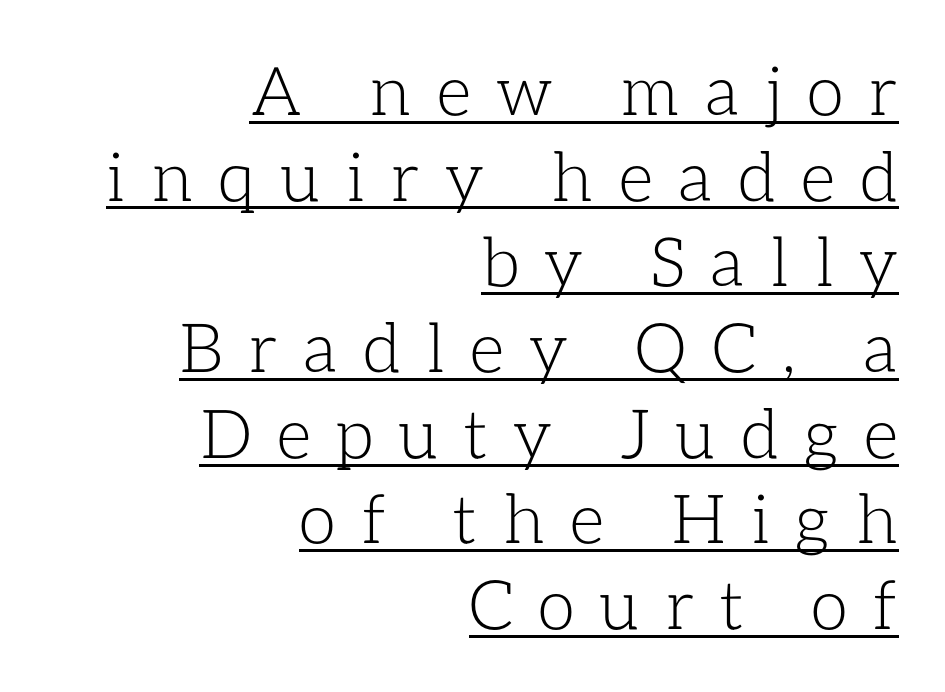
The image shows 68 px light type, upright; set right-aligned, normal line spacing (1.26x), unusually wide letter spacing (+0.37 em), underlined; low stroke contrast and a medium x-height.
